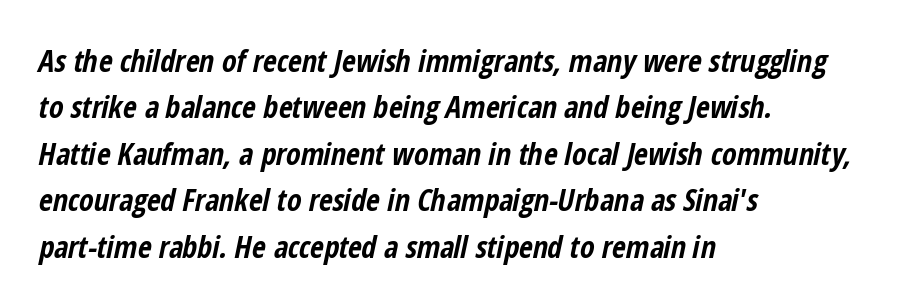
The rendering uses natural spacing where letterforms have individual widths. The glyphs are unaccompanied by any horizontal stroke below them. Honestly, the letter spacing is just normal — you wouldn't notice it. Quick note: interline space is typical. Short and long lines alike share a common starting point at left.
